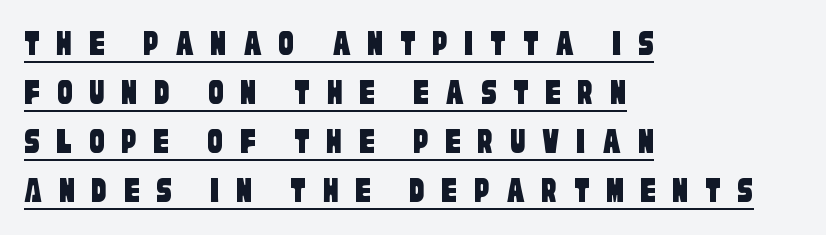
The image shows 38 px condensed sans-serif type; set left-aligned, normal line spacing (1.29x), unusually wide letter spacing (+0.43 em), underlined; low stroke contrast and a large x-height.
